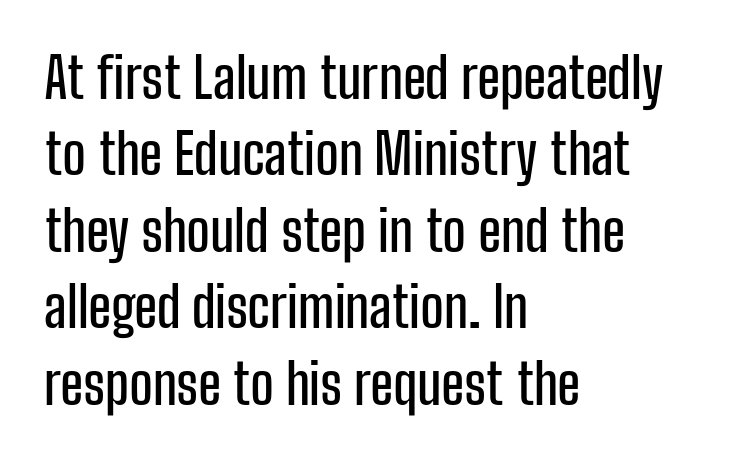
{"serif": "no", "italic": "no", "width": "condensed", "stroke_contrast": "low", "x_height": "medium", "monospaced": "no", "underline": "no", "align": "left", "line_spacing": "normal", "line_spacing_ratio": 1.39, "letter_spacing": "normal", "letter_spacing_em": 0.0, "glyph_px": 55}
